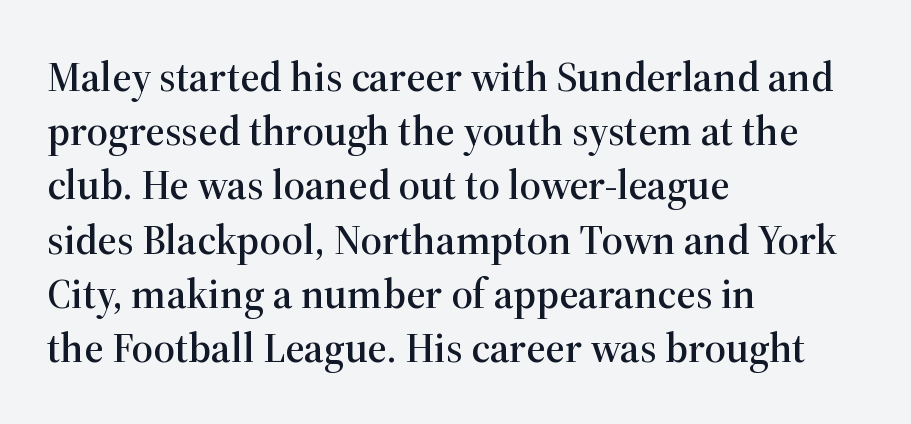
Caption: standard tracking, unaltered. Any mark beneath the type? The region is blank. Tall strokes in this sample are plumb rather than angled. Check where the strokes stop: tiny serifs finish them off. A typesetter would call this proportional, since set widths differ per character. What's the leading like? Ordinary, nothing unusual.
